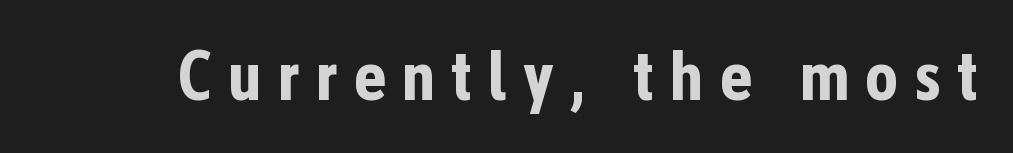
{"serif": "no", "italic": "no", "bold": "yes", "weight": "bold", "width": "condensed", "stroke_contrast": "low", "x_height": "medium", "monospaced": "no", "underline": "no", "letter_spacing": "wide", "letter_spacing_em": 0.22, "glyph_px": 70}
